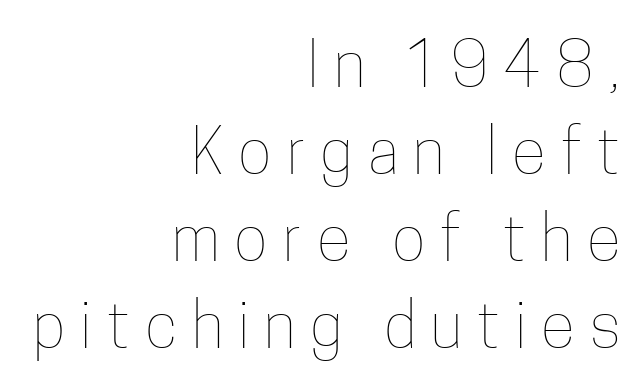
Is the type heavy? It reads as light-to-regular instead. Compared with typical paragraphs, the rows here are spaced about the same. Lines of text with bare space underneath. The compositor pushed each line to the right boundary. The typography opts for an upright posture over an oblique one. Do the characters align in a grid? No, the font is proportional.
